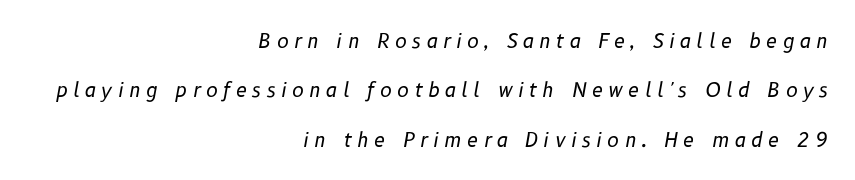
{"italic": "yes", "lean": "right", "slant_degrees": 10, "bold": "no", "underline": "no", "align": "right", "line_spacing": "loose", "line_spacing_ratio": 2.47, "letter_spacing": "wide", "letter_spacing_em": 0.26, "glyph_px": 20}
